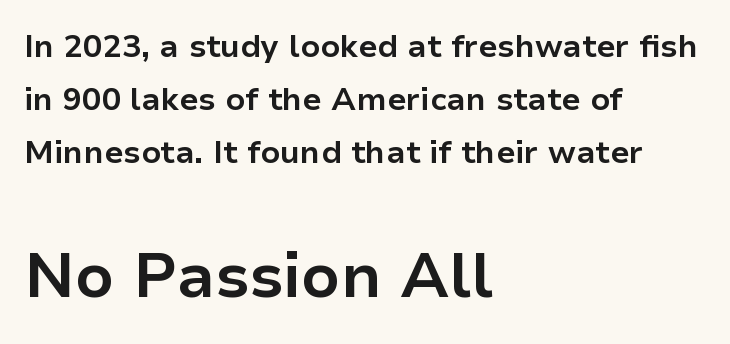
Q: Is the text bold? A: Yes.
Q: Is the text italic (slanted)? A: No, it is upright.
Q: Is the typeface a serif or a sans-serif typeface? A: Sans-serif.
Q: Is the text underlined? A: No.
Q: How is the paragraph aligned? A: Left-aligned.
Q: Is the spacing between letters normal or unusually wide? A: Normal.
Q: Is the spacing between lines tight, normal or loose? A: Normal.
Q: Which block of text is set in a larger size, the first (top) or the second (bottom)? A: The second (bottom) one.
Q: Width (condensed, normal, or wide)? A: Normal.
Q: Stroke contrast? A: Low.
Q: x-height? A: Medium.
Q: Monospaced? A: No.
